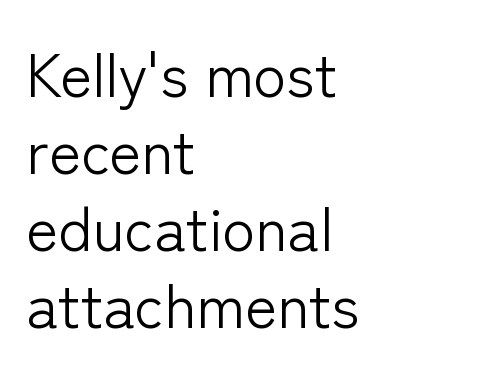
Q: Is the text bold? A: No.
Q: Is the text italic (slanted)? A: No, it is upright.
Q: Is the typeface a serif or a sans-serif typeface? A: Sans-serif.
Q: Is the text underlined? A: No.
Q: How is the paragraph aligned? A: Left-aligned.
Q: Is the spacing between letters normal or unusually wide? A: Normal.
Q: Is the spacing between lines tight, normal or loose? A: Normal.
Q: Width (condensed, normal, or wide)? A: Normal.
Q: Stroke contrast? A: Low.
Q: x-height? A: Medium.
Q: Monospaced? A: No.
